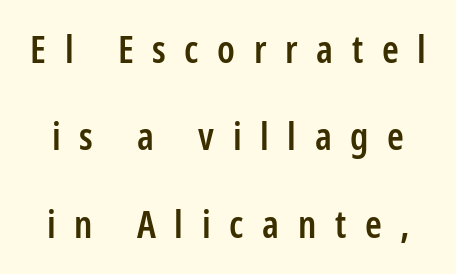
The image shows 38 px semibold, condensed sans-serif type, upright; set loose line spacing (2.3x), unusually wide letter spacing (+0.49 em), not underlined; low stroke contrast and a medium x-height.
